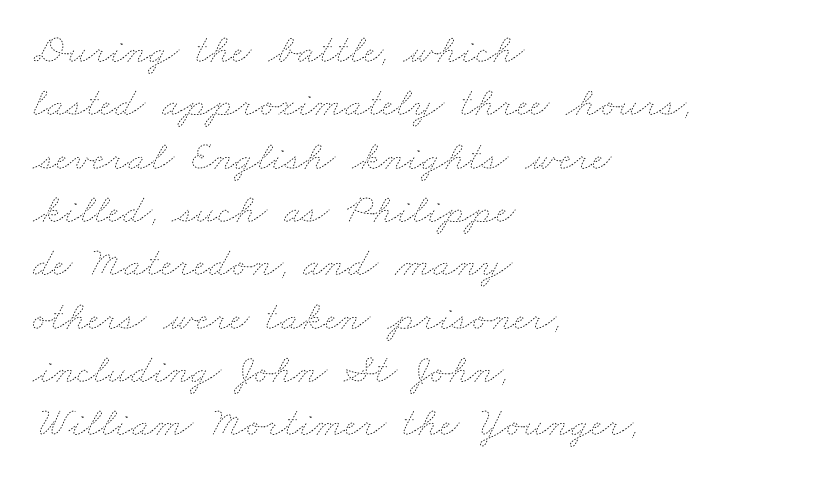
Q: Is the text bold? A: No.
Q: Is the text underlined? A: No.
Q: How is the paragraph aligned? A: Left-aligned.
Q: Is the spacing between letters normal or unusually wide? A: Normal.
Q: Is the spacing between lines tight, normal or loose? A: Normal.
Q: Width (condensed, normal, or wide)? A: Wide.
Q: Stroke contrast? A: Low.
Q: x-height? A: Small.
Q: Monospaced? A: No.
